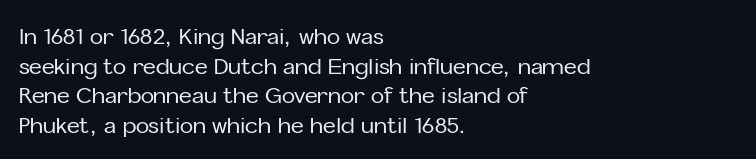
The image shows 22 px text type, upright; set left-aligned, normal line spacing (1.35x), normal letter spacing, not underlined.
